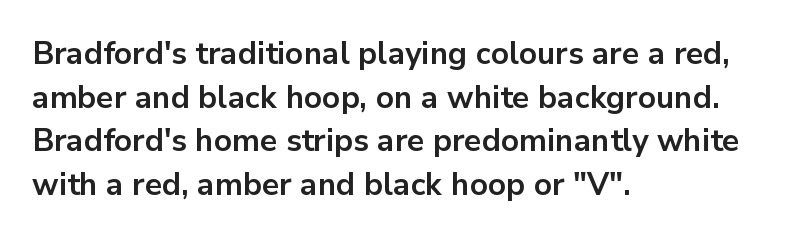
{"serif": "no", "italic": "no", "bold": "yes", "weight": "bold", "width": "normal", "stroke_contrast": "low", "x_height": "medium", "monospaced": "no", "underline": "no", "align": "left", "line_spacing": "normal", "line_spacing_ratio": 1.41, "letter_spacing": "normal", "letter_spacing_em": 0.0, "glyph_px": 31}
